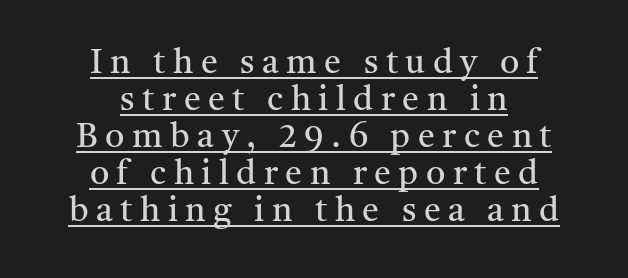
Does extra space separate the letters? Yes, quite a lot of it. Note the varied advance widths — an 'i' is clearly narrower than an 'm'. The words here are underlined. Is the stroke heavy? The answer is a plain regular-or-lighter. When letters stand straight like this, we call the style roman or upright.
